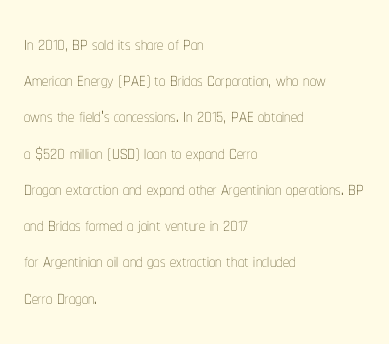
The cut favours lightness, reaching ordinary text weight at its darkest. Left-aligned paragraph, ragged on the right. There is no visible air inserted between adjacent glyphs. Has an underline been added? It has not. Upright lettering throughout. Leading matches the norm, producing a regular column.
